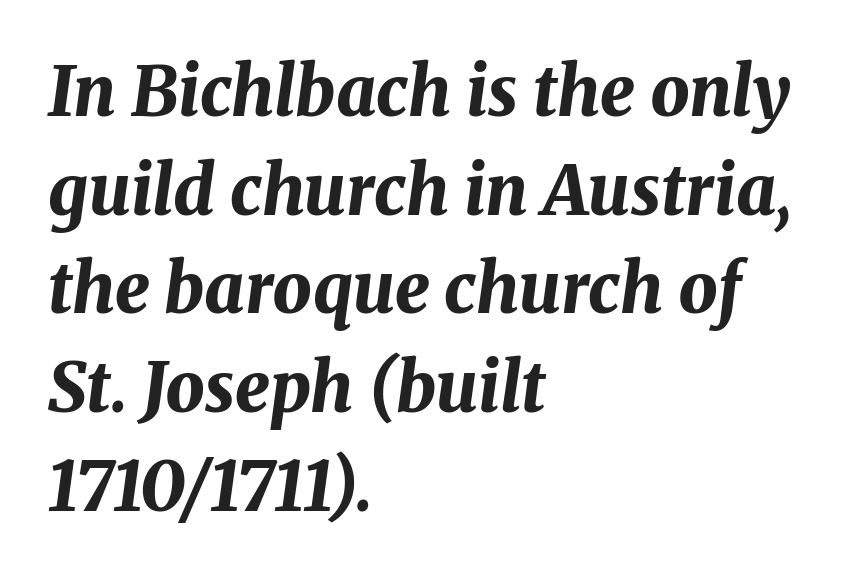
Looks like regular typesetting: each glyph gets only the width it needs. Layout note: lines flush left. Rows of type keep a routine distance in the vertical direction. Quick note: italic. Clear beneath every line of the passage. Typographic density is high because the face is bold.
